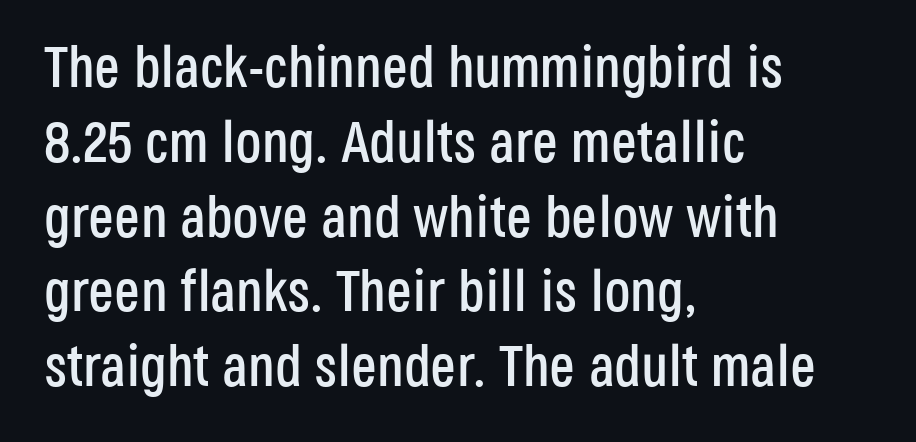
{"serif": "no", "italic": "no", "width": "condensed", "stroke_contrast": "low", "x_height": "large", "monospaced": "no", "underline": "no", "align": "left", "line_spacing": "normal", "line_spacing_ratio": 1.29, "letter_spacing": "normal", "letter_spacing_em": 0.0, "glyph_px": 58}
